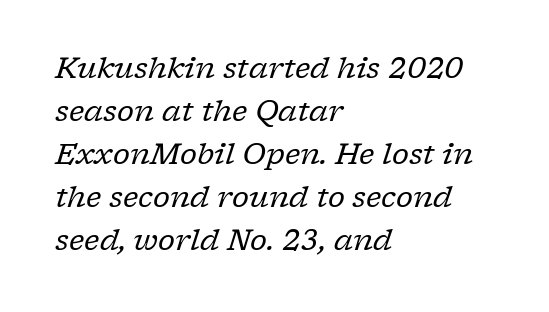
Q: Is the text bold? A: No.
Q: Is the text italic (slanted)? A: Yes, it leans right by about 17 degrees.
Q: Is the typeface a serif or a sans-serif typeface? A: Serif.
Q: Is the text underlined? A: No.
Q: How is the paragraph aligned? A: Left-aligned.
Q: Is the spacing between letters normal or unusually wide? A: Normal.
Q: Is the spacing between lines tight, normal or loose? A: Normal.
Q: Width (condensed, normal, or wide)? A: Normal.
Q: Stroke contrast? A: Low.
Q: x-height? A: Medium.
Q: Monospaced? A: No.
